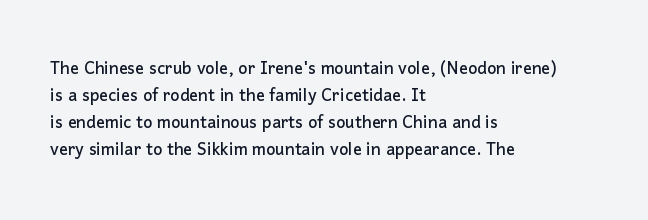
{"italic": "no", "underline": "no", "align": "left", "line_spacing_ratio": 1.22, "letter_spacing": "normal", "letter_spacing_em": 0.0, "glyph_px": 22}
